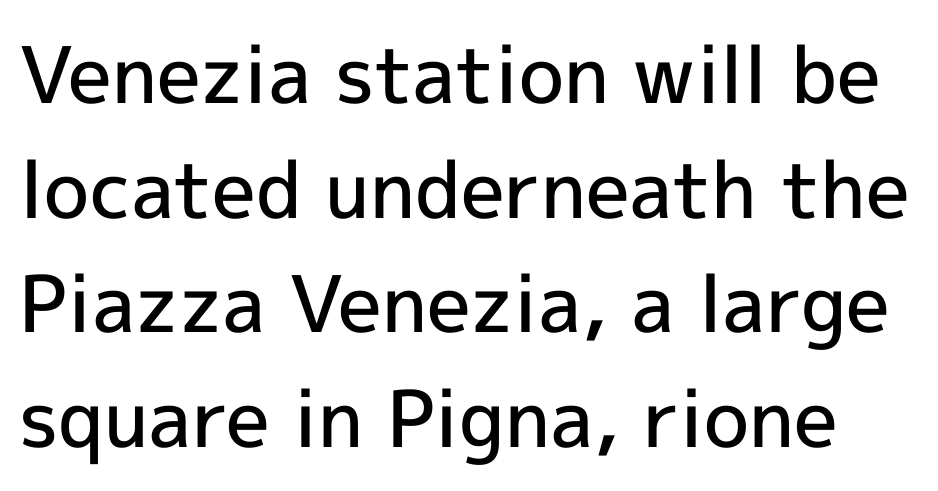
As a designer I'd log this as weight 600, semibold. Looks like regular typesetting: each glyph gets only the width it needs. Decoration check: the copy has no underline. Tracking value appears to be zero — textbook default spacing.
